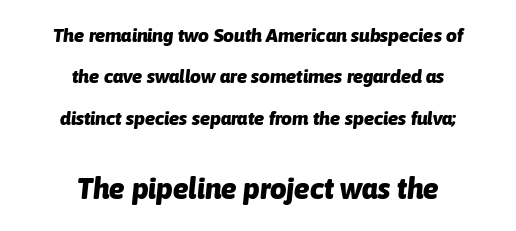
One glance says open: line gaps are wider than usual. Here the designer chose a conventional face with non-uniform glyph widths. Which chunk is bigger? The second one — the bottom block dwarfs the top. Leftover space on each line is divided equally before and after the words. This rendering features lettering with no underline.
